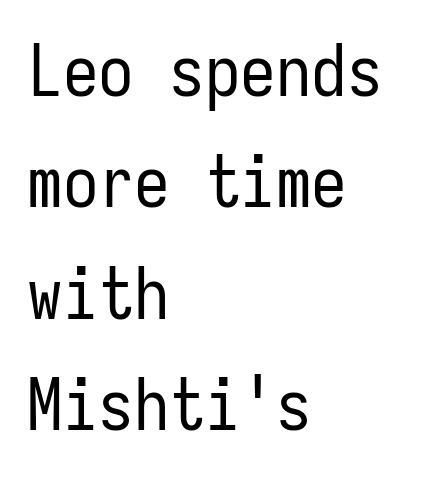
Q: Is the text bold? A: No.
Q: Is the text italic (slanted)? A: No, it is upright.
Q: Is the typeface a serif or a sans-serif typeface? A: Sans-serif.
Q: Is the text underlined? A: No.
Q: How is the paragraph aligned? A: Left-aligned.
Q: Is the spacing between letters normal or unusually wide? A: Normal.
Q: Is the spacing between lines tight, normal or loose? A: Normal.
Q: Width (condensed, normal, or wide)? A: Condensed.
Q: Stroke contrast? A: Low.
Q: x-height? A: Medium.
Q: Monospaced? A: Yes.
